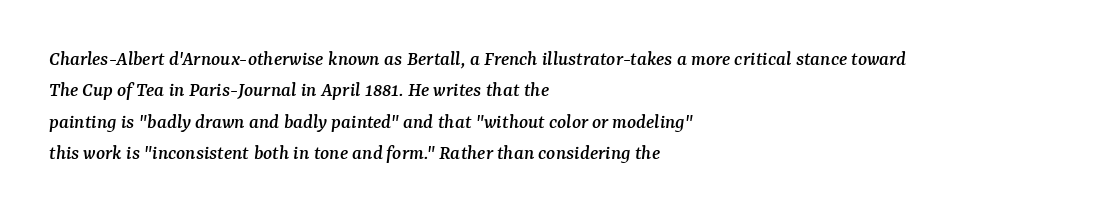
The image shows 21 px text type, italic (leaning right); set left-aligned, normal line spacing (1.49x), normal letter spacing, not underlined.
